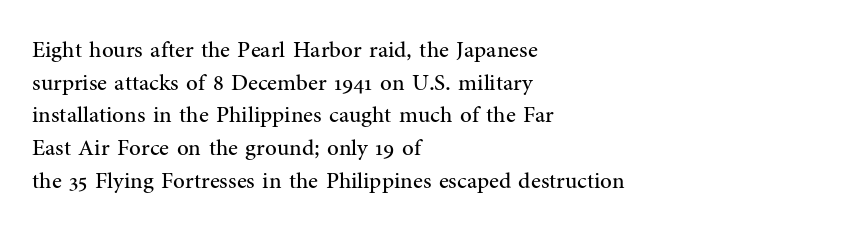
The image shows 23 px text type, upright; set left-aligned, normal line spacing (1.42x), normal letter spacing, not underlined.
